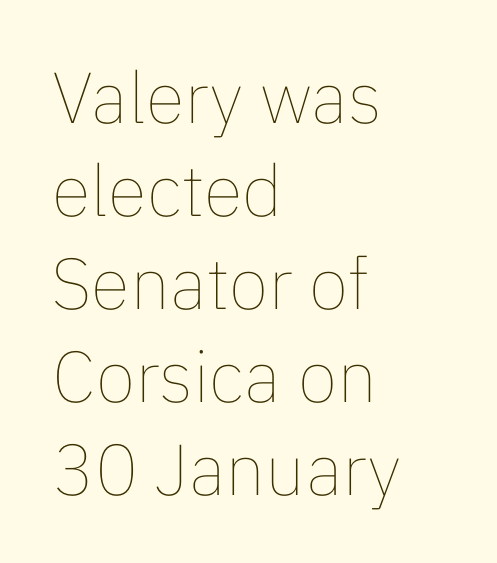
Each letter keeps its own natural width here, so spacing adapts to shape. Counters stay open thanks to moderate or lighter strokes. This is roman type, the default non-slanted kind. This rendering features lettering with no underline. The rendering uses a moderate line-height, typical for paragraphs. Glyph-to-glyph distance matches everyday printed text.
